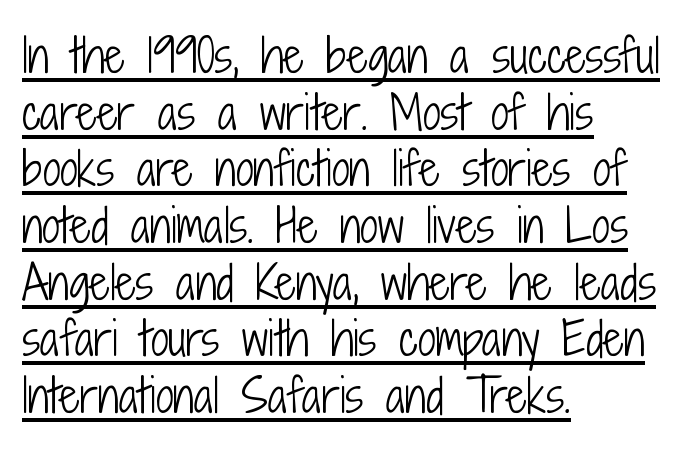
The rendering uses the underline text-decoration. The rendering shows plain stroke endings on the letterforms — a sans-serif design. The letters advance in unequal steps, a hallmark of proportional type. The font is comparable to plain body text, perhaps lighter. Nope, not italic — everything's standing straight.
